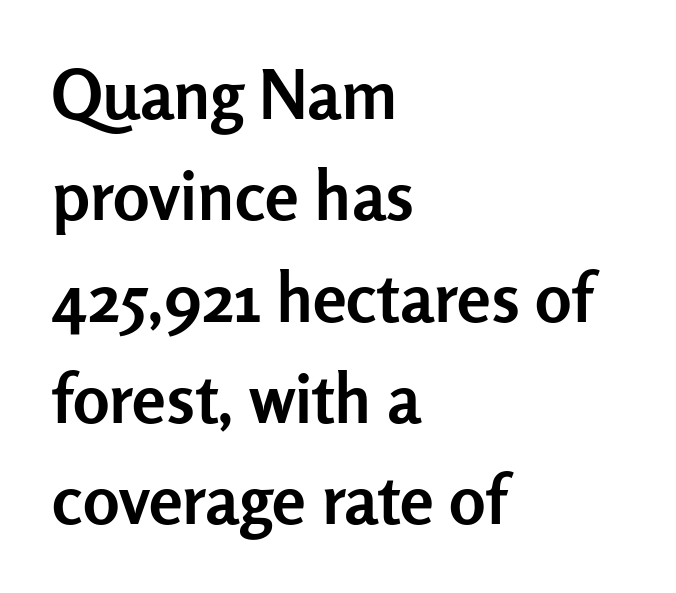
The lettering holds an erect, upright posture throughout. Is the block centered? No — it sits flush against the left margin. These words are printed bold, with thick strokes throughout. Type style note: lacks serifs. Honestly, there is no underline to notice here at all. Interline gaps are of average width in this sample.
